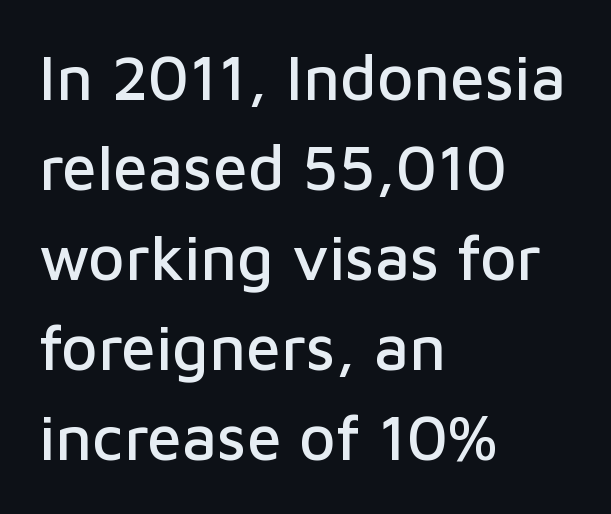
Line beginnings align vertically; line endings do not. Typographically, this falls in the sans-serif category. The space directly below the letters is spotless. Tracking value appears to be zero — textbook default spacing.
